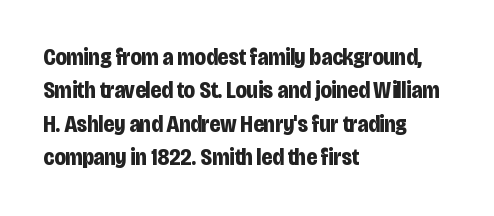
{"italic": "no", "bold": "yes", "underline": "no", "align": "left", "line_spacing": "normal", "line_spacing_ratio": 1.45, "letter_spacing": "normal", "letter_spacing_em": 0.0, "glyph_px": 23}
